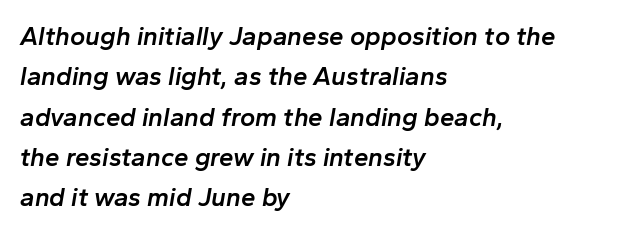
The image shows 26 px text type, italic (leaning right); set left-aligned, normal line spacing (1.55x), normal letter spacing, not underlined.
